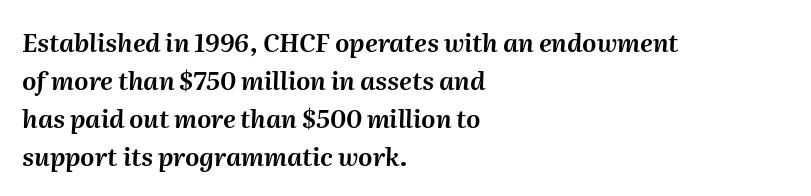
The image shows 25 px text type, italic (leaning right); set left-aligned, normal line spacing (1.52x), normal letter spacing, not underlined.
